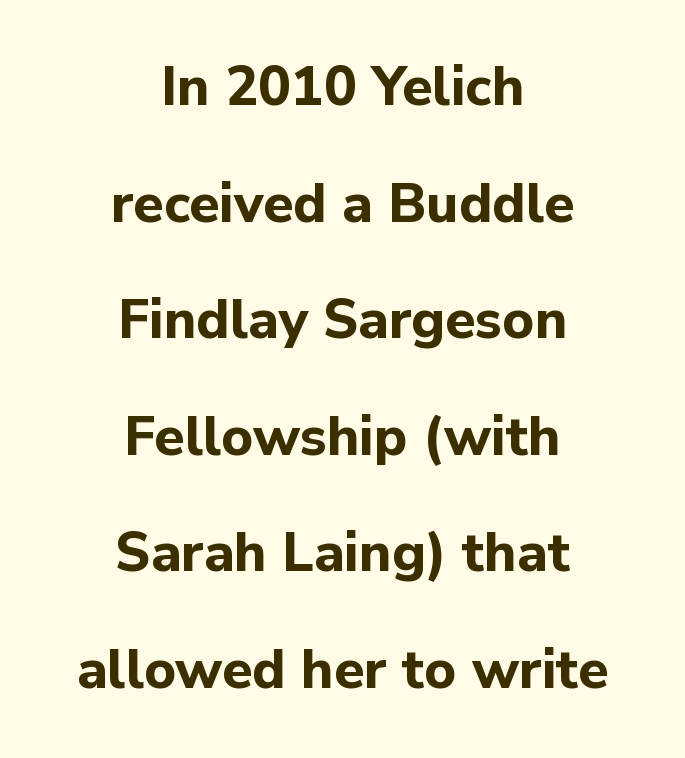
The image shows 55 px bold sans-serif type, upright; set centered, loose line spacing (2.12x), normal letter spacing, not underlined; low stroke contrast and a medium x-height.
